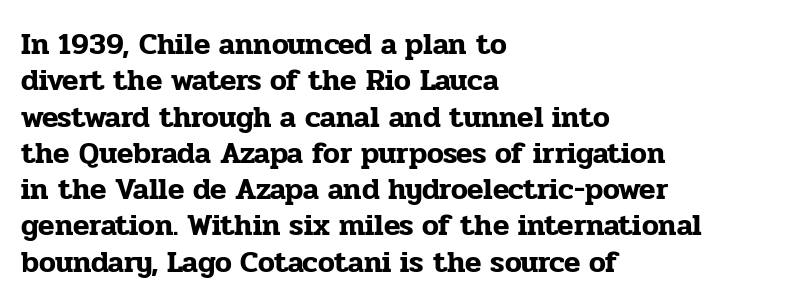
Q: Is the text italic (slanted)? A: No, it is upright.
Q: Is the typeface a serif or a sans-serif typeface? A: Serif.
Q: Is the text underlined? A: No.
Q: How is the paragraph aligned? A: Left-aligned.
Q: Is the spacing between letters normal or unusually wide? A: Normal.
Q: Width (condensed, normal, or wide)? A: Normal.
Q: Stroke contrast? A: Low.
Q: x-height? A: Medium.
Q: Monospaced? A: No.
